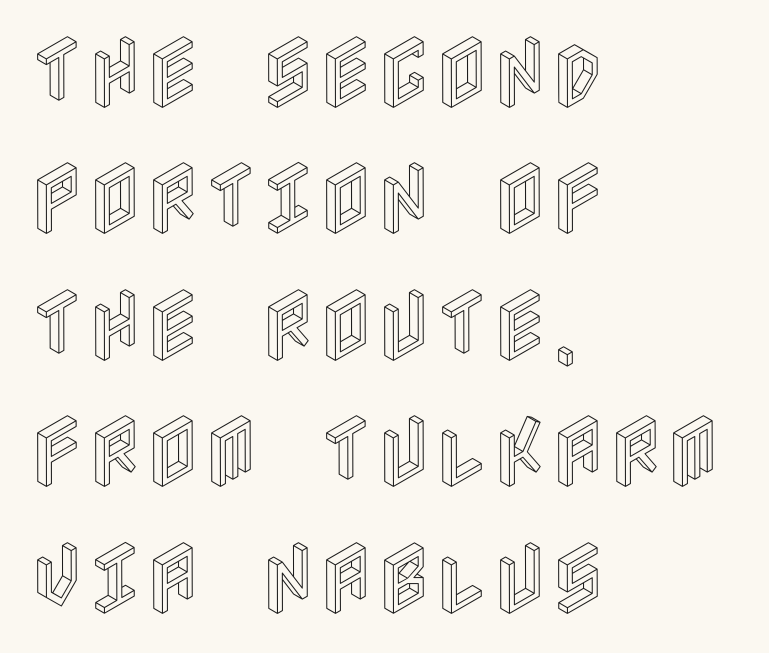
Q: Is the text italic (slanted)? A: No, it is upright.
Q: Is the text underlined? A: No.
Q: How is the paragraph aligned? A: Left-aligned.
Q: Is the spacing between letters normal or unusually wide? A: Normal.
Q: Is the spacing between lines tight, normal or loose? A: Normal.
Q: Width (condensed, normal, or wide)? A: Condensed.
Q: x-height? A: Large.
